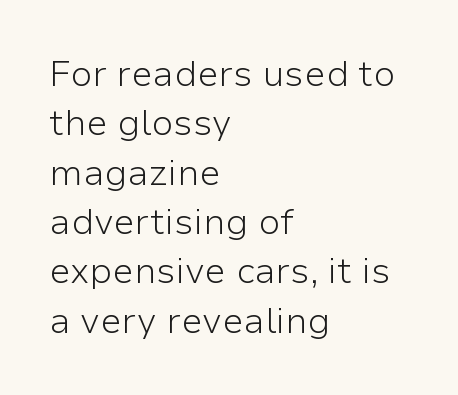
Q: Is the text bold? A: No.
Q: Is the text italic (slanted)? A: No, it is upright.
Q: Is the typeface a serif or a sans-serif typeface? A: Sans-serif.
Q: Is the text underlined? A: No.
Q: How is the paragraph aligned? A: Left-aligned.
Q: Is the spacing between letters normal or unusually wide? A: Normal.
Q: Is the spacing between lines tight, normal or loose? A: Normal.
Q: Width (condensed, normal, or wide)? A: Normal.
Q: Stroke contrast? A: Low.
Q: x-height? A: Medium.
Q: Monospaced? A: No.
